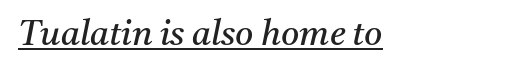
The rendering uses the underline text-decoration. This sample uses an oblique cut, with every glyph tilted off the vertical. Think of a printed novel: that variable character pitch is what you see here. The line texture is even and compact thanks to regular tracking. You can tell from the footed stems that serif type was used. Caption: multi-line text, flush left, ragged right.
